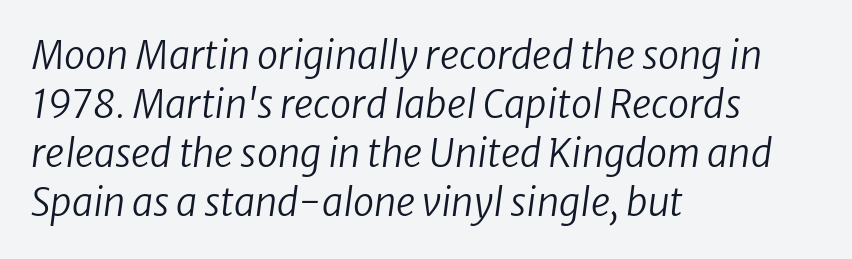
Q: Is the text bold? A: No.
Q: Is the text italic (slanted)? A: Yes, it leans right by about 8 degrees.
Q: Is the text underlined? A: No.
Q: How is the paragraph aligned? A: Left-aligned.
Q: Is the spacing between letters normal or unusually wide? A: Normal.
Q: Is the spacing between lines tight, normal or loose? A: Normal.
Q: Width (condensed, normal, or wide)? A: Normal.
Q: Stroke contrast? A: Low.
Q: x-height? A: Medium.
Q: Monospaced? A: No.
